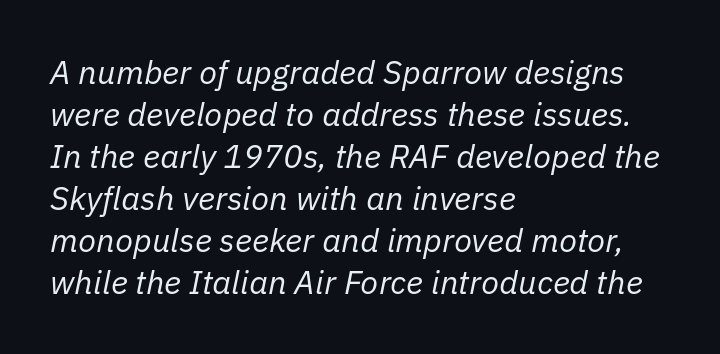
The image shows 33 px regular-weight type, italic (leaning right); set left-aligned, normal line spacing (1.27x), normal letter spacing, not underlined; low stroke contrast and a medium x-height.
